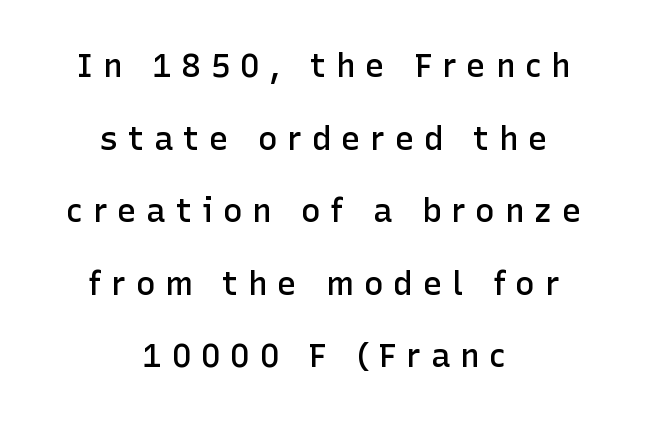
Designer's note — italics off, roman on. You could not count columns in this text — the font is proportionally spaced. The tracking reads as deliberately expanded to a designer's eye. A great deal of white space separates one row of letters from the next.
